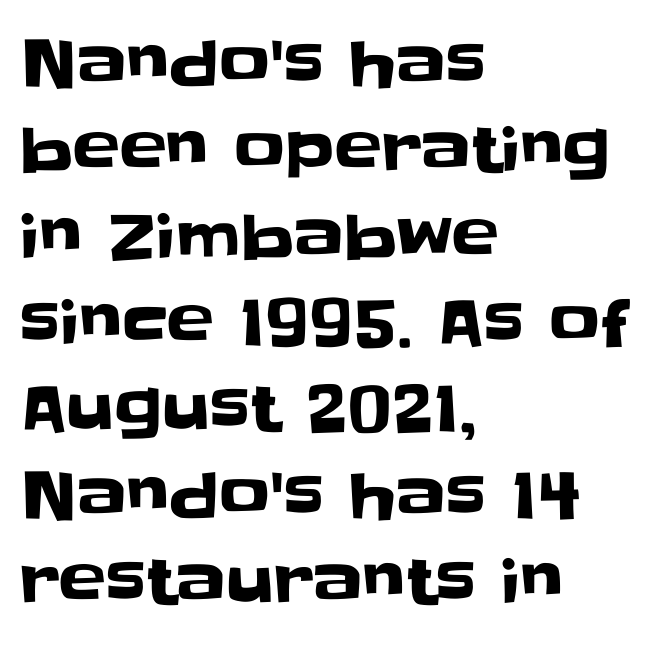
The image shows 63 px sans-serif type, upright; set left-aligned, normal line spacing (1.37x), normal letter spacing, not underlined; low stroke contrast and a large x-height.
